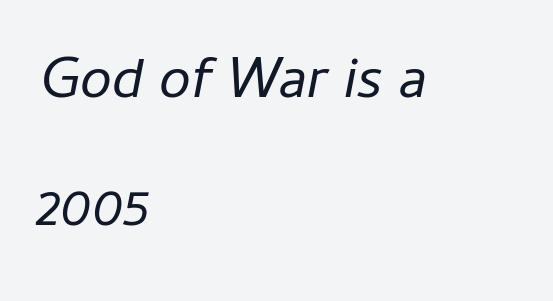
The image shows 57 px regular-weight type, italic (leaning right); set left-aligned, loose line spacing (2.24x), normal letter spacing, not underlined; low stroke contrast and a medium x-height.
